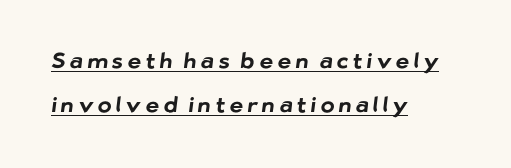
Q: Is the text bold? A: Yes.
Q: Is the text underlined? A: Yes.
Q: How is the paragraph aligned? A: Left-aligned.
Q: Is the spacing between letters normal or unusually wide? A: Unusually wide.
Q: Is the spacing between lines tight, normal or loose? A: Loose.
